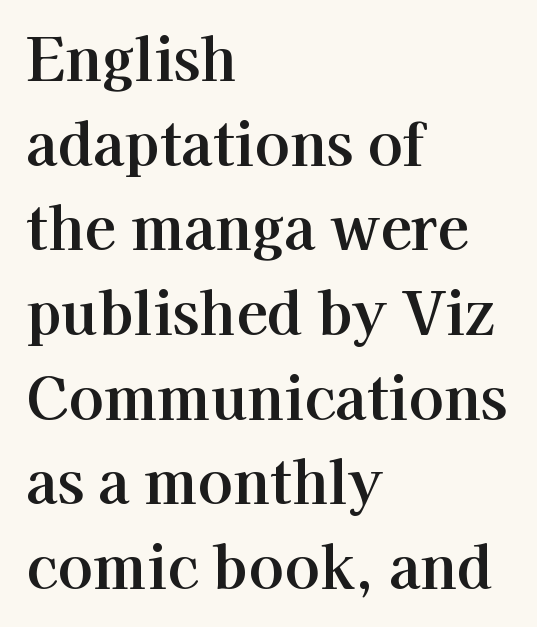
Does extra space separate the letters? No, they use regular spacing. Letterform terminals end in serifs throughout the passage. A roman cut, with each character standing at attention. The specimen omits any rule beneath the text block's lines.
